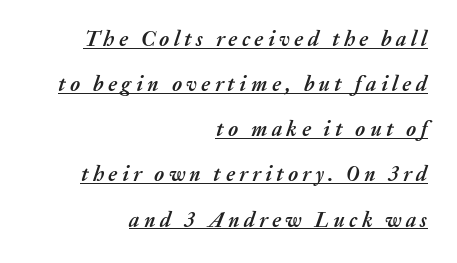
The image shows 21 px bold type, italic (leaning right); set right-aligned, loose line spacing (2.15x), unusually wide letter spacing (+0.21 em), underlined.
